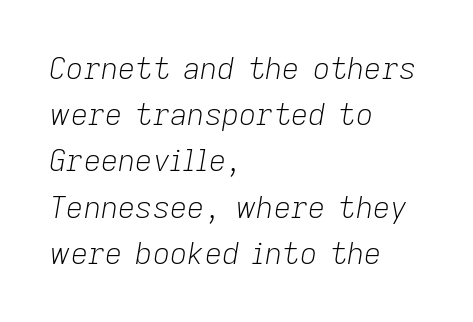
Q: Is the text bold? A: No.
Q: Is the text italic (slanted)? A: Yes, it leans right by about 9 degrees.
Q: Is the text underlined? A: No.
Q: How is the paragraph aligned? A: Left-aligned.
Q: Is the spacing between letters normal or unusually wide? A: Normal.
Q: Is the spacing between lines tight, normal or loose? A: Normal.
Q: Width (condensed, normal, or wide)? A: Normal.
Q: Stroke contrast? A: Low.
Q: x-height? A: Medium.
Q: Monospaced? A: No.
